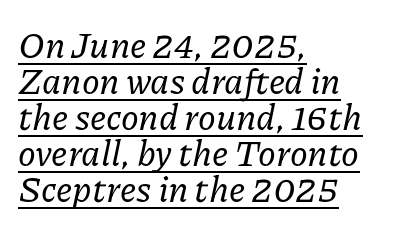
Q: Is the text italic (slanted)? A: Yes, it leans right by about 11 degrees.
Q: Is the typeface a serif or a sans-serif typeface? A: Serif.
Q: Is the text underlined? A: Yes.
Q: How is the paragraph aligned? A: Left-aligned.
Q: Is the spacing between letters normal or unusually wide? A: Normal.
Q: Is the spacing between lines tight, normal or loose? A: Tight.
Q: Width (condensed, normal, or wide)? A: Normal.
Q: Stroke contrast? A: Low.
Q: x-height? A: Medium.
Q: Monospaced? A: No.
